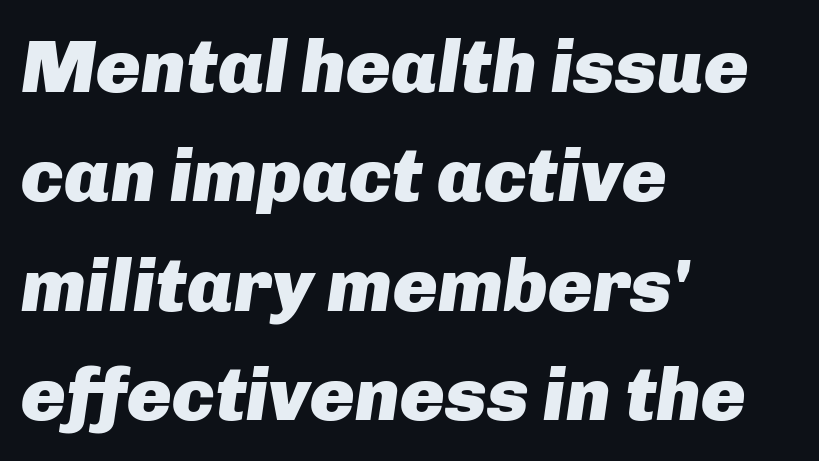
{"italic": "yes", "lean": "right", "slant_degrees": 8, "bold": "yes", "weight": "heavy", "width": "normal", "stroke_contrast": "low", "x_height": "medium", "monospaced": "no", "underline": "no", "align": "left", "line_spacing": "normal", "line_spacing_ratio": 1.46, "letter_spacing": "normal", "letter_spacing_em": 0.0, "glyph_px": 75}
